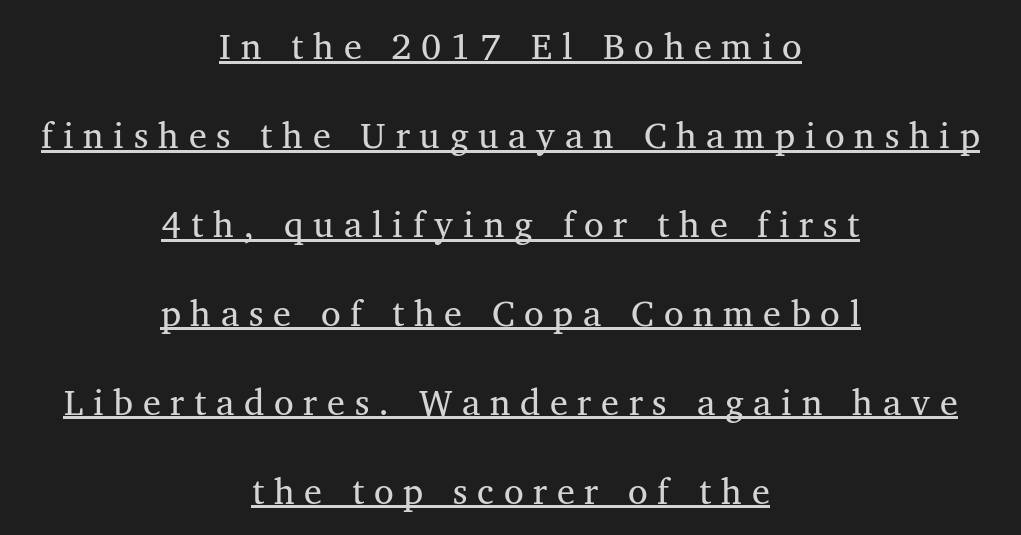
Where is the straight margin? There isn't one; the lines are centered. Type style note: has serifs. Character widths vary here, with narrow letters taking less room than wide ones. Airy leading. A typographer would call this underscored text.
